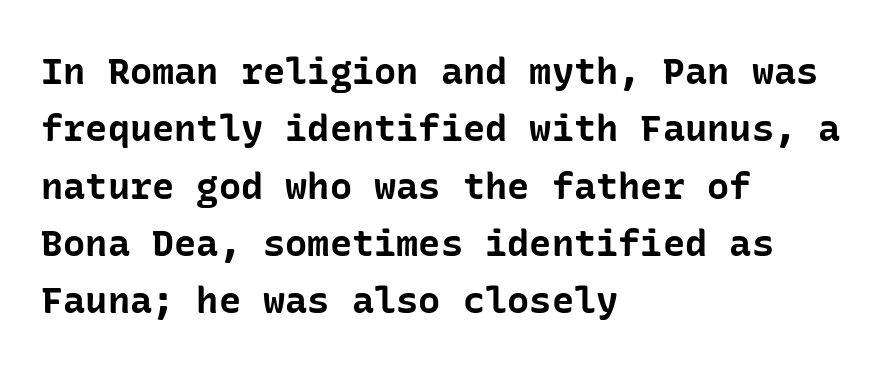
{"serif": "no", "italic": "no", "bold": "yes", "weight": "bold", "width": "normal", "stroke_contrast": "low", "x_height": "medium", "underline": "no", "align": "left", "line_spacing": "normal", "line_spacing_ratio": 1.55, "letter_spacing": "normal", "letter_spacing_em": 0.0, "glyph_px": 37}
